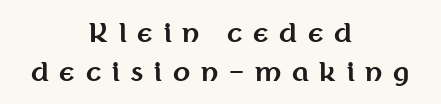
{"italic": "no", "bold": "yes", "underline": "no", "align": "center", "line_spacing": "normal", "line_spacing_ratio": 1.56, "letter_spacing": "wide", "letter_spacing_em": 0.43, "glyph_px": 25}
